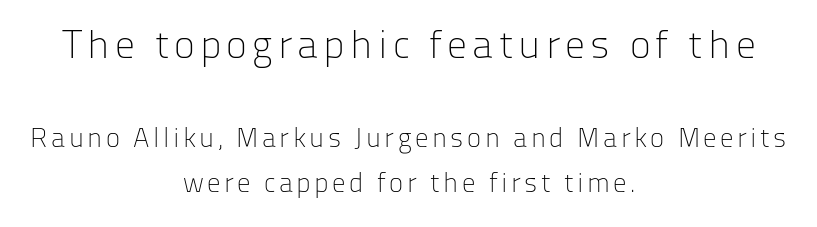
{"serif": "no", "italic": "no", "bold": "no", "weight": "light", "width": "normal", "stroke_contrast": "low", "x_height": "medium", "monospaced": "no", "underline": "no", "align": "center", "line_spacing": "normal", "line_spacing_ratio": 1.65, "larger_block": "first", "size_ratio": 1.48, "glyph_px": 40}
